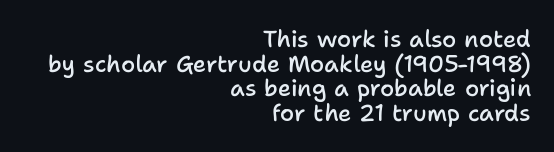
{"italic": "no", "bold": "semi", "underline": "no", "align": "right", "line_spacing": "tight", "line_spacing_ratio": 1.07, "letter_spacing": "normal", "letter_spacing_em": 0.0, "glyph_px": 23}
